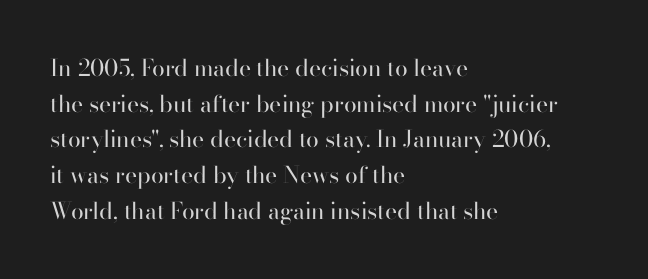
The image shows 23 px text type, upright; set left-aligned, normal line spacing (1.55x), normal letter spacing, not underlined.
